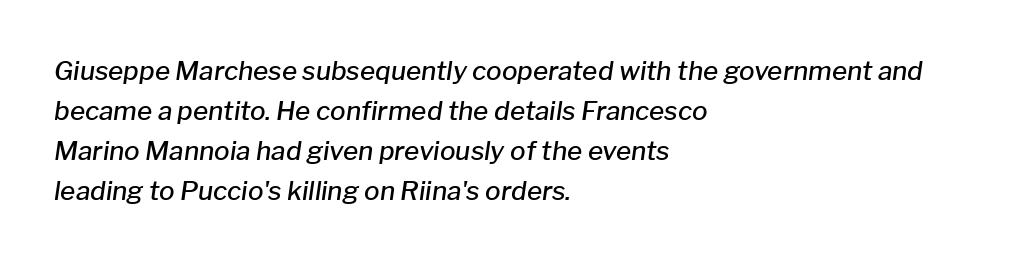
The rendering keeps characters at their native spacing. The rendering uses a semibold face; strokes are thickened but not to full bold. Compared with ordinary roman type, these characters are visibly tilted. Clear beneath every line of the passage.
